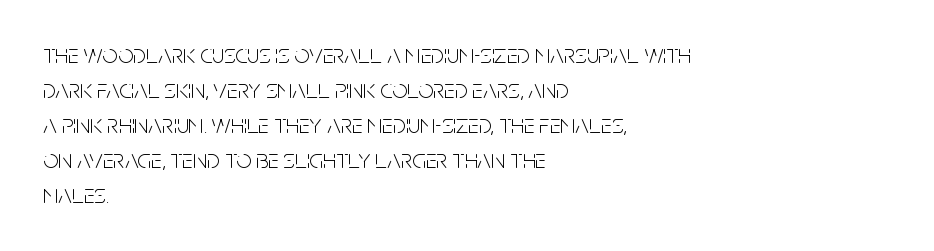
{"italic": "no", "bold": "no", "underline": "no", "align": "left", "line_spacing": "normal", "line_spacing_ratio": 1.3, "letter_spacing": "normal", "letter_spacing_em": 0.0, "glyph_px": 27}
